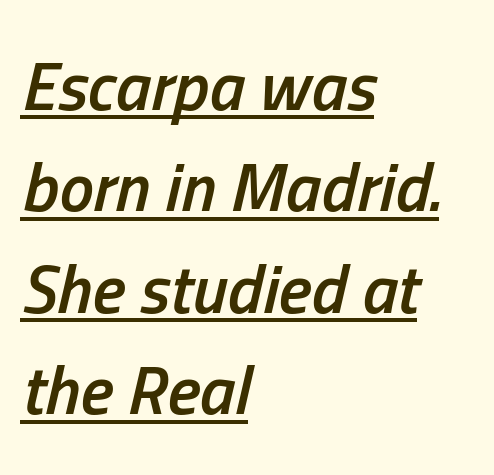
The image shows 69 px semibold, condensed type, italic (leaning right); set left-aligned, normal line spacing (1.47x), normal letter spacing, underlined; low stroke contrast and a medium x-height.
